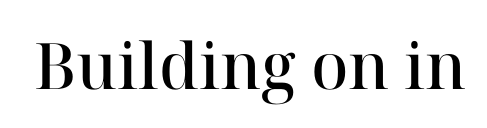
Q: Is the text bold? A: Semi-bold.
Q: Is the text italic (slanted)? A: No, it is upright.
Q: Is the typeface a serif or a sans-serif typeface? A: Serif.
Q: Is the text underlined? A: No.
Q: Is the spacing between letters normal or unusually wide? A: Normal.
Q: Width (condensed, normal, or wide)? A: Normal.
Q: Stroke contrast? A: High.
Q: x-height? A: Medium.
Q: Monospaced? A: No.
